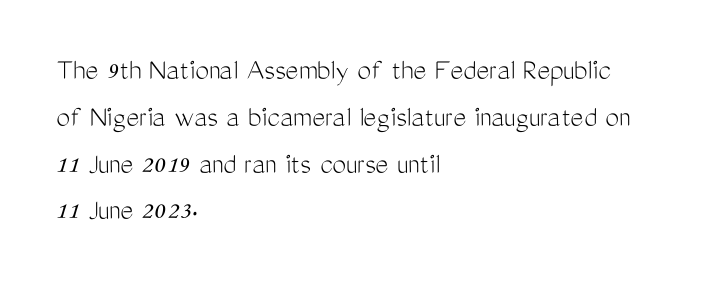
The image shows 31 px light, condensed sans-serif type, upright; set left-aligned, normal line spacing (1.51x), normal letter spacing, not underlined; medium stroke contrast and a medium x-height.
